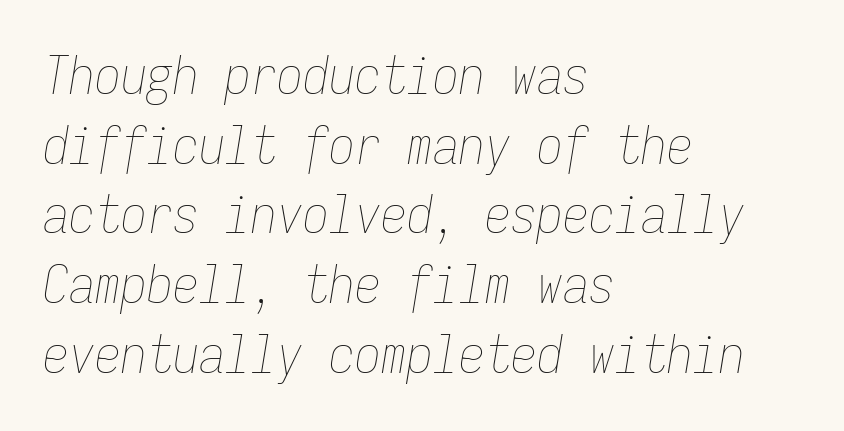
The image shows 52 px thin, condensed type, italic (leaning right), monospaced; set left-aligned, normal line spacing (1.34x), normal letter spacing, not underlined; low stroke contrast and a medium x-height.
